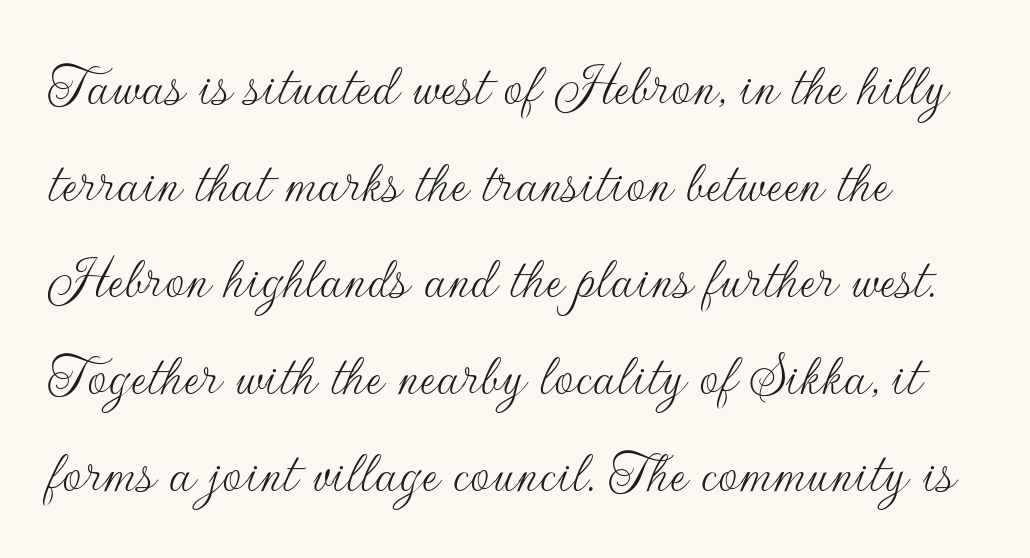
Q: Is the text bold? A: No.
Q: Is the text italic (slanted)? A: Yes.
Q: Is the typeface a serif or a sans-serif typeface? A: Sans-serif.
Q: Is the text underlined? A: No.
Q: Is the spacing between letters normal or unusually wide? A: Normal.
Q: Is the spacing between lines tight, normal or loose? A: Normal.
Q: Width (condensed, normal, or wide)? A: Normal.
Q: Stroke contrast? A: Low.
Q: x-height? A: Small.
Q: Monospaced? A: No.
